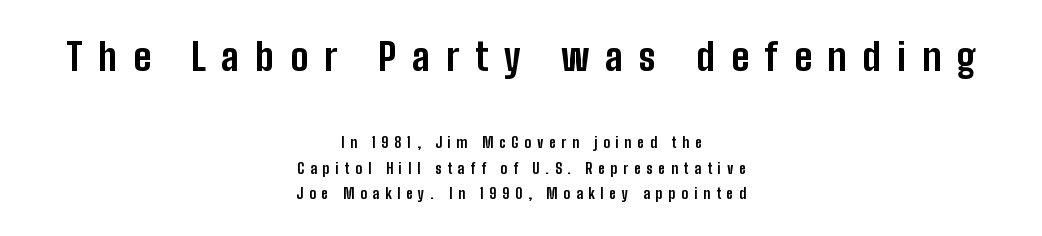
Q: Is the text bold? A: Yes.
Q: Is the text italic (slanted)? A: No, it is upright.
Q: Is the typeface a serif or a sans-serif typeface? A: Sans-serif.
Q: Is the text underlined? A: No.
Q: How is the paragraph aligned? A: Centered.
Q: Is the spacing between letters normal or unusually wide? A: Unusually wide.
Q: Which block of text is set in a larger size, the first (top) or the second (bottom)? A: The first (top) one.
Q: Width (condensed, normal, or wide)? A: Condensed.
Q: Stroke contrast? A: Low.
Q: x-height? A: Medium.
Q: Monospaced? A: No.
